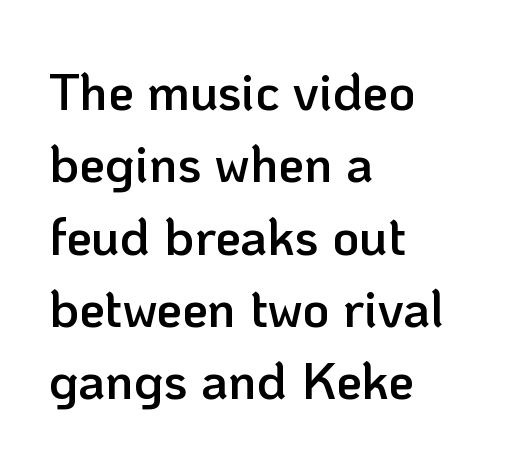
The image shows 52 px semibold sans-serif type, upright; set left-aligned, normal line spacing (1.39x), normal letter spacing, not underlined; low stroke contrast and a medium x-height.
